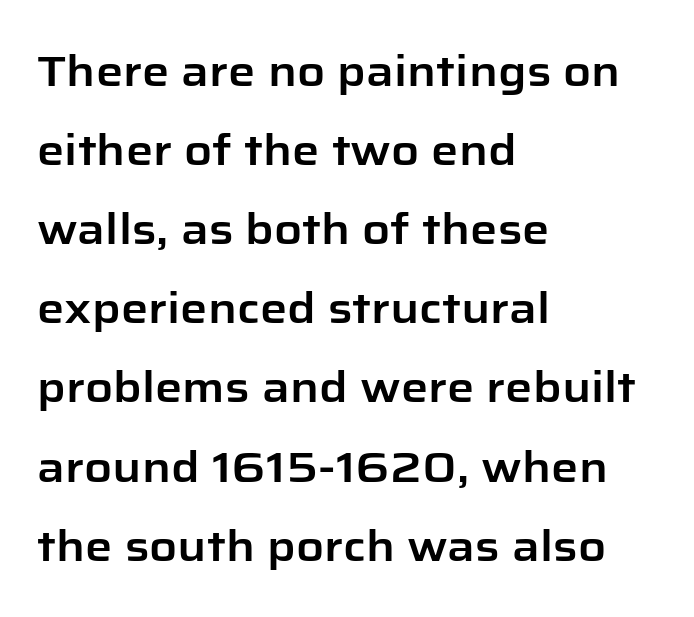
{"serif": "no", "italic": "no", "width": "normal", "stroke_contrast": "low", "x_height": "medium", "monospaced": "no", "underline": "no", "align": "left", "line_spacing_ratio": 1.84, "letter_spacing": "normal", "letter_spacing_em": 0.0, "glyph_px": 43}
